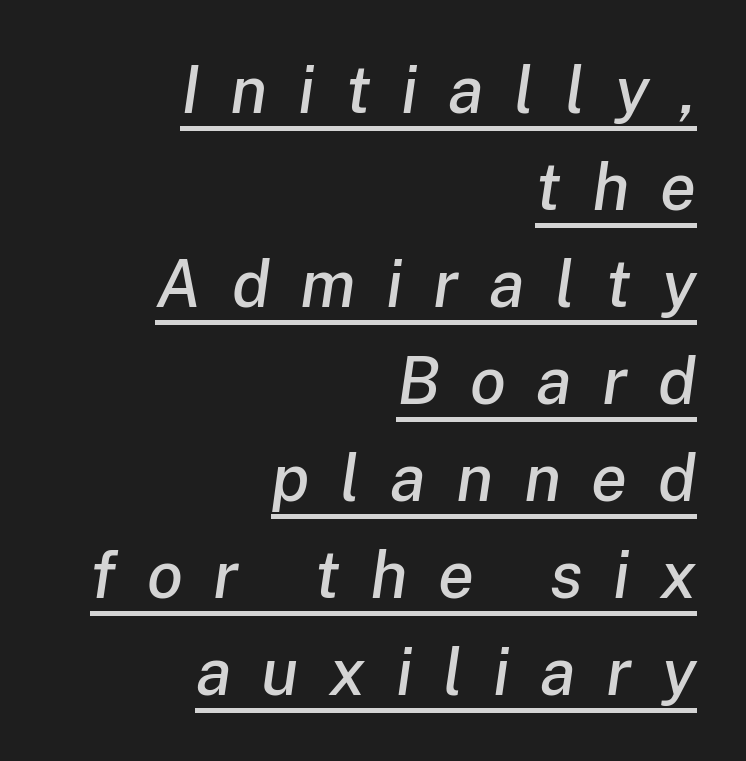
Note the varied advance widths — an 'i' is clearly narrower than an 'm'. The letters are spread apart with noticeably loose tracking. The rendering applies a slant to the glyphs. In designer terms, the underline attribute is active on this setting. If you measured baseline to baseline, you'd find a middling distance. These lines stack with their right ends in a neat column.
